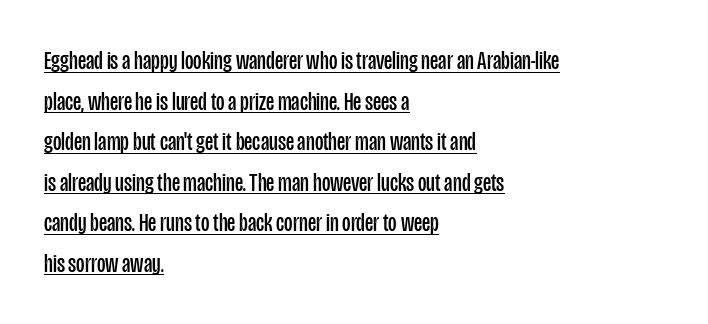
Q: Is the text bold? A: No.
Q: Is the text italic (slanted)? A: No, it is upright.
Q: Is the text underlined? A: Yes.
Q: How is the paragraph aligned? A: Left-aligned.
Q: Is the spacing between letters normal or unusually wide? A: Normal.
Q: Is the spacing between lines tight, normal or loose? A: Normal.
